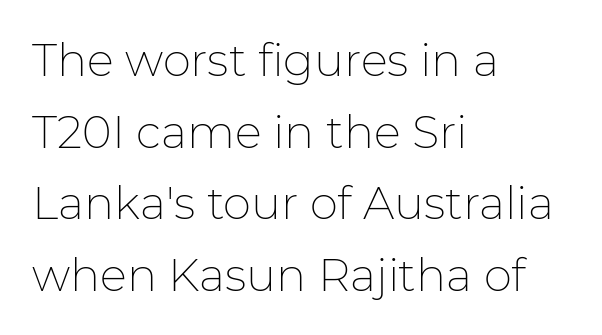
{"serif": "no", "italic": "no", "bold": "no", "weight": "thin", "width": "normal", "stroke_contrast": "low", "x_height": "medium", "monospaced": "no", "underline": "no", "align": "left", "line_spacing": "normal", "line_spacing_ratio": 1.59, "letter_spacing": "normal", "letter_spacing_em": 0.0, "glyph_px": 45}
